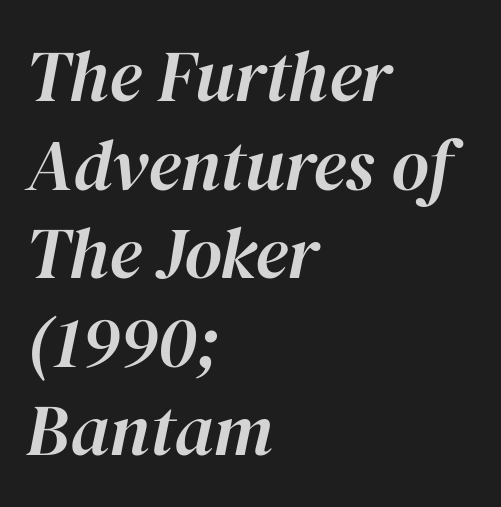
{"italic": "yes", "lean": "right", "slant_degrees": 12, "width": "normal", "stroke_contrast": "high", "x_height": "medium", "monospaced": "no", "underline": "no", "align": "left", "line_spacing_ratio": 1.23, "letter_spacing": "normal", "letter_spacing_em": 0.0, "glyph_px": 72}
